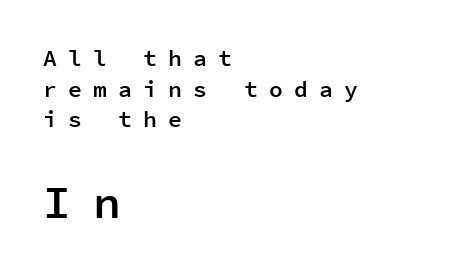
Q: Is the text bold? A: Semi-bold.
Q: Is the text italic (slanted)? A: No, it is upright.
Q: Is the typeface a serif or a sans-serif typeface? A: Sans-serif.
Q: Is the text underlined? A: No.
Q: How is the paragraph aligned? A: Left-aligned.
Q: Is the spacing between letters normal or unusually wide? A: Unusually wide.
Q: Is the spacing between lines tight, normal or loose? A: Normal.
Q: Which block of text is set in a larger size, the first (top) or the second (bottom)? A: The second (bottom) one.
Q: Width (condensed, normal, or wide)? A: Normal.
Q: Stroke contrast? A: Low.
Q: x-height? A: Medium.
Q: Monospaced? A: Yes.
